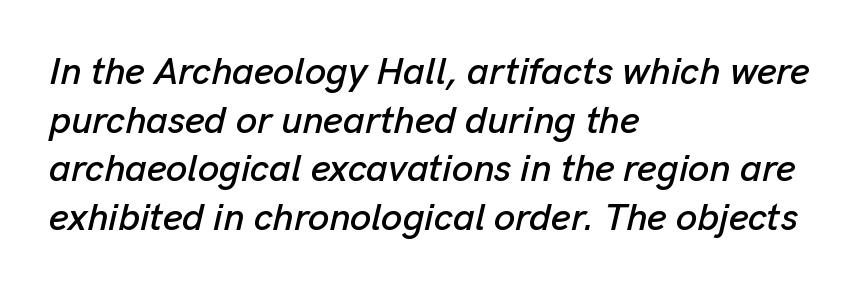
The image shows 38 px text type, italic (leaning right); set left-aligned, normal line spacing (1.28x), normal letter spacing, not underlined; low stroke contrast and a medium x-height.
